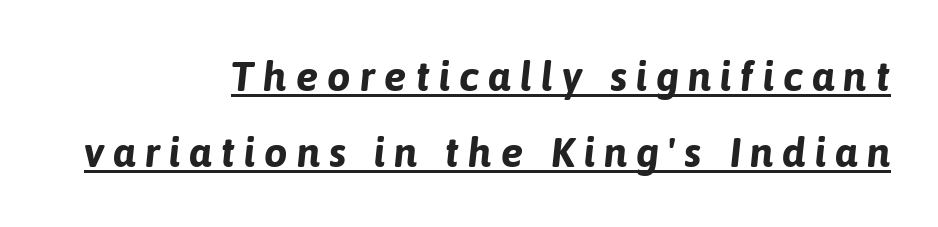
The lettering tilts uniformly, giving the passage an italic look. The passage shown is typed in a proportional face where columns would drift. The rendering uses the underline text-decoration. The typesetter chose a ragged-left arrangement here. Is the type bold? Yes — the strokes are clearly thick and heavy.
